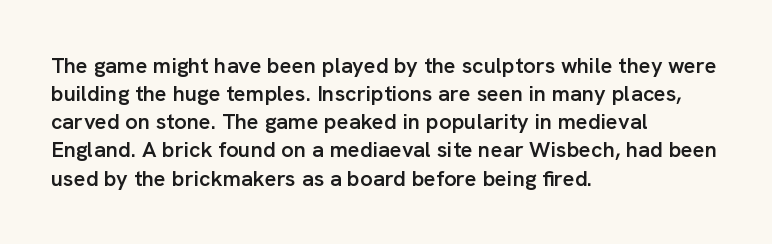
{"italic": "no", "bold": "semi", "underline": "no", "align": "left", "line_spacing": "normal", "line_spacing_ratio": 1.28, "letter_spacing": "normal", "letter_spacing_em": 0.0, "glyph_px": 22}
